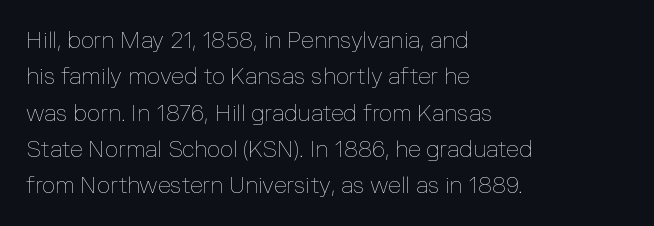
The image shows 23 px text type, upright; set left-aligned, normal line spacing (1.58x), normal letter spacing, not underlined.
